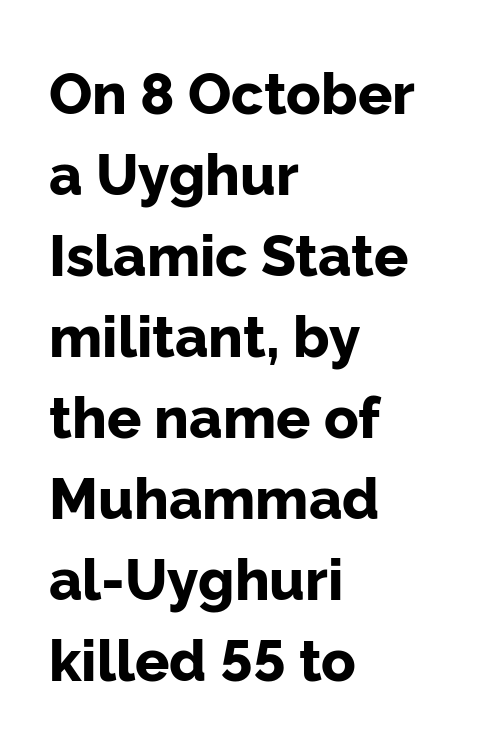
Q: Is the text bold? A: Yes.
Q: Is the text italic (slanted)? A: No, it is upright.
Q: Is the typeface a serif or a sans-serif typeface? A: Sans-serif.
Q: Is the text underlined? A: No.
Q: How is the paragraph aligned? A: Left-aligned.
Q: Is the spacing between letters normal or unusually wide? A: Normal.
Q: Is the spacing between lines tight, normal or loose? A: Normal.
Q: Width (condensed, normal, or wide)? A: Normal.
Q: Stroke contrast? A: Low.
Q: x-height? A: Medium.
Q: Monospaced? A: No.
